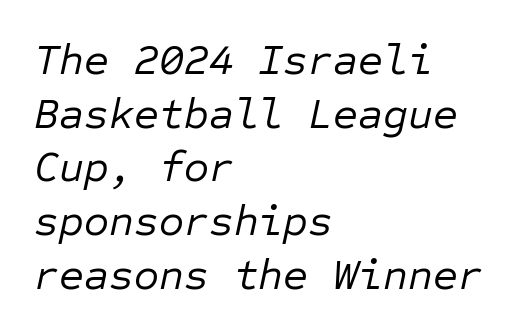
In terms of letterspacing, this is plain default setting. Check the space under the baseline: it is left empty. The typography opts for an oblique posture over an upright one. Leftover space on each line is placed entirely after the last word. If you measured baseline to baseline, you'd find a middling distance.
